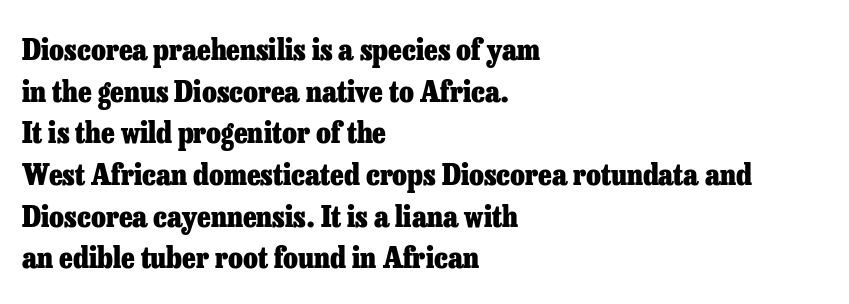
Here the glyphs are tracked normally, forming tight word shapes. The space directly below the letters is spotless. Serifs: yes, visible at the terminals of the letterforms. The type sits square on the baseline with zero lean. This sample has the flowing, uneven cadence of proportional lettering. These lines are set flush left with a ragged right edge.
